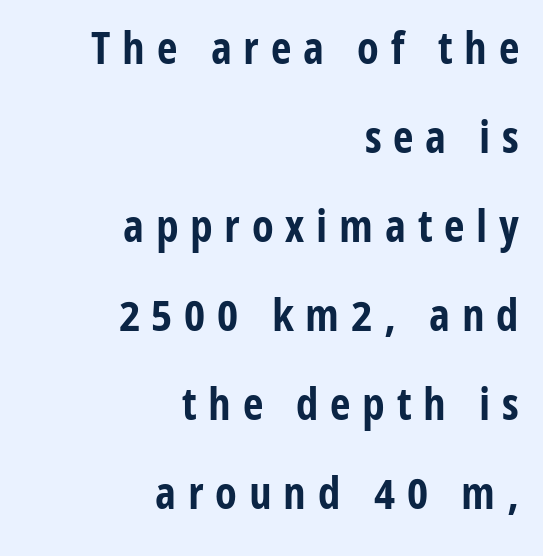
The vertical gap from one line to the next is large. Each letter keeps its own natural width here, so spacing adapts to shape. You can tell from the bare stems that sans-serif type was used. The tracking jumps out immediately: characters are airy and widely separated. The string is rendered with underlining switched off. Nope, not italic — everything's standing straight.
